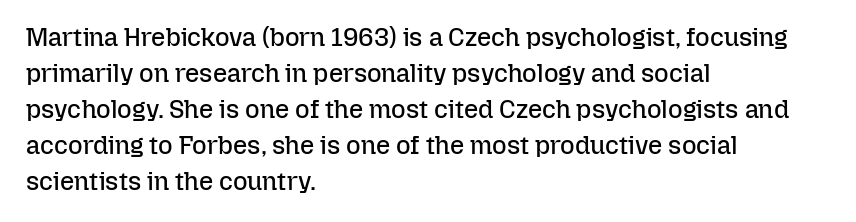
The image shows 25 px text type, upright; set left-aligned, normal line spacing (1.44x), normal letter spacing, not underlined.
